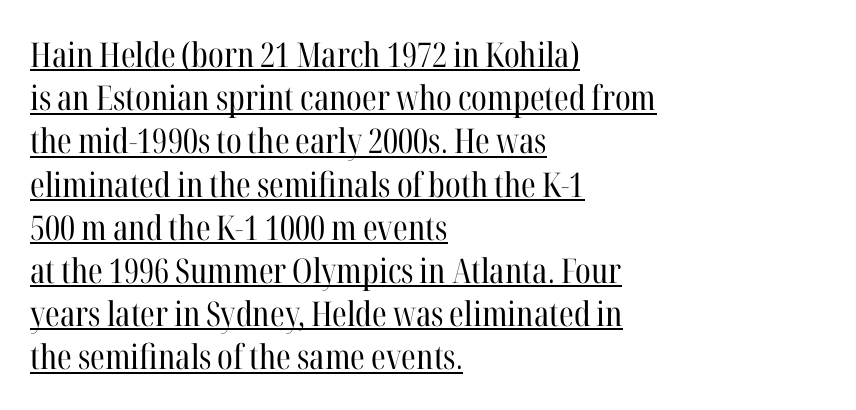
Casual observation: everything's shoved over to the left. These lines are rendered in a variable-pitch font. Heft: none added — not bold. Is the letter spacing exaggerated? No — it looks like the ordinary default. In terms of letterform style, serifs are clearly present. Notice how descenders clear the ascenders below comfortably — that's standard leading.
